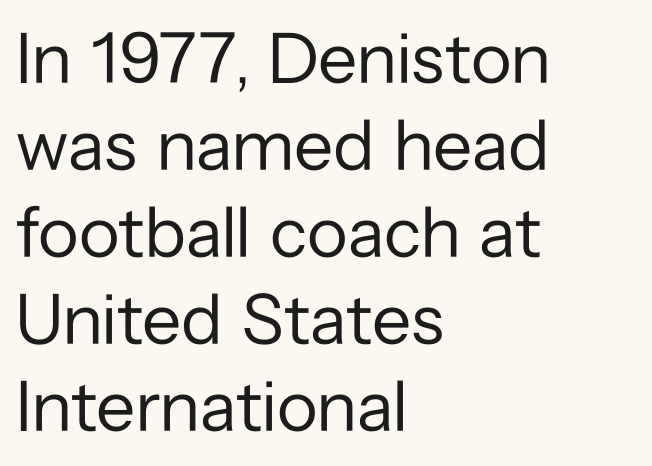
{"serif": "no", "italic": "no", "bold": "no", "weight": "regular", "width": "normal", "stroke_contrast": "low", "x_height": "medium", "monospaced": "no", "underline": "no", "align": "left", "line_spacing_ratio": 1.21, "letter_spacing": "normal", "letter_spacing_em": 0.0, "glyph_px": 72}
